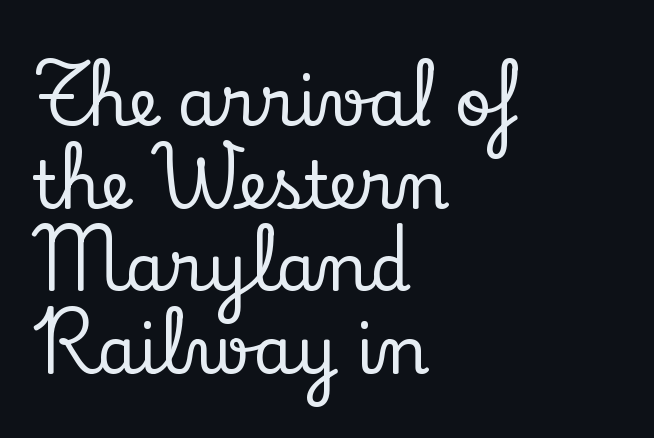
The image shows 65 px serif type, upright; set left-aligned, normal line spacing (1.27x), normal letter spacing, not underlined; low stroke contrast and a small x-height.
